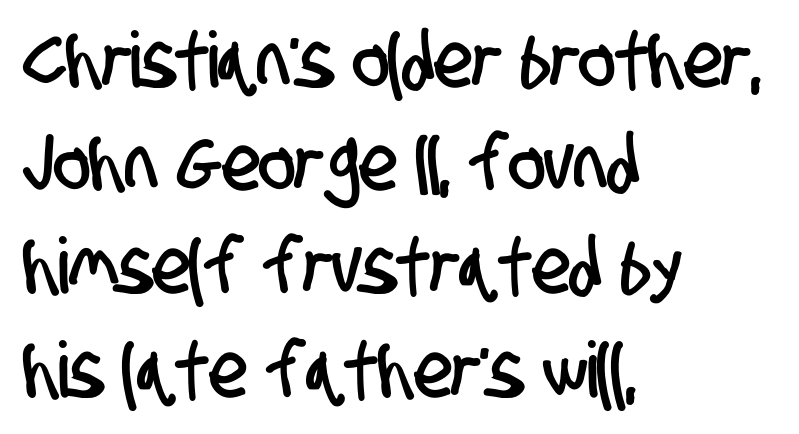
In terms of letterform style, serifs are entirely absent. Reading down the column, the eye jumps a familiar distance to each next line. The space directly below the letters is spotless. Varying glyph widths throughout — classic text-font behaviour. Left-aligned paragraph, ragged on the right. Between one letter and the next there's only the usual sliver of space.
